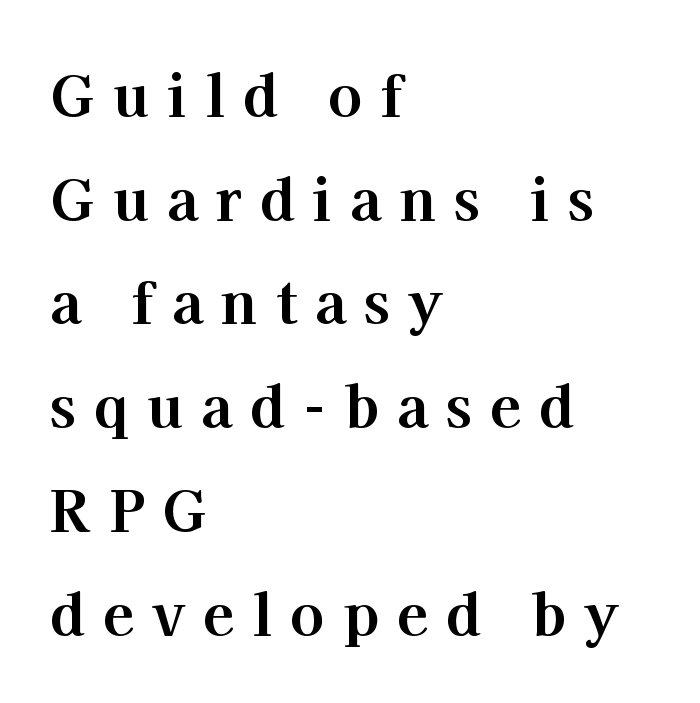
Q: Is the text bold? A: Yes.
Q: Is the text italic (slanted)? A: No, it is upright.
Q: Is the typeface a serif or a sans-serif typeface? A: Serif.
Q: Is the text underlined? A: No.
Q: How is the paragraph aligned? A: Left-aligned.
Q: Is the spacing between letters normal or unusually wide? A: Unusually wide.
Q: Width (condensed, normal, or wide)? A: Normal.
Q: Stroke contrast? A: High.
Q: x-height? A: Medium.
Q: Monospaced? A: No.
